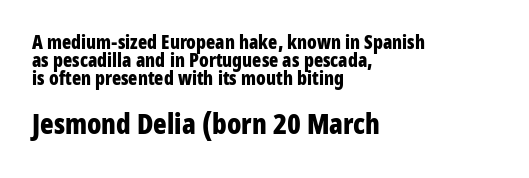
Q: Is the text bold? A: Yes.
Q: Is the text italic (slanted)? A: No, it is upright.
Q: Is the typeface a serif or a sans-serif typeface? A: Sans-serif.
Q: Is the text underlined? A: No.
Q: How is the paragraph aligned? A: Left-aligned.
Q: Is the spacing between letters normal or unusually wide? A: Normal.
Q: Is the spacing between lines tight, normal or loose? A: Tight.
Q: Which block of text is set in a larger size, the first (top) or the second (bottom)? A: The second (bottom) one.
Q: Width (condensed, normal, or wide)? A: Condensed.
Q: Stroke contrast? A: Low.
Q: x-height? A: Medium.
Q: Monospaced? A: No.
